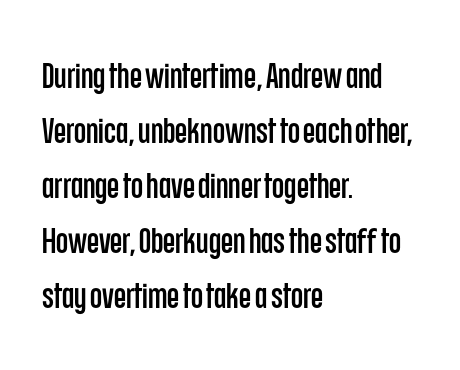
Q: Is the text italic (slanted)? A: No, it is upright.
Q: Is the typeface a serif or a sans-serif typeface? A: Sans-serif.
Q: Is the text underlined? A: No.
Q: How is the paragraph aligned? A: Left-aligned.
Q: Is the spacing between letters normal or unusually wide? A: Normal.
Q: Is the spacing between lines tight, normal or loose? A: Normal.
Q: Width (condensed, normal, or wide)? A: Condensed.
Q: Stroke contrast? A: Low.
Q: x-height? A: Large.
Q: Monospaced? A: No.
